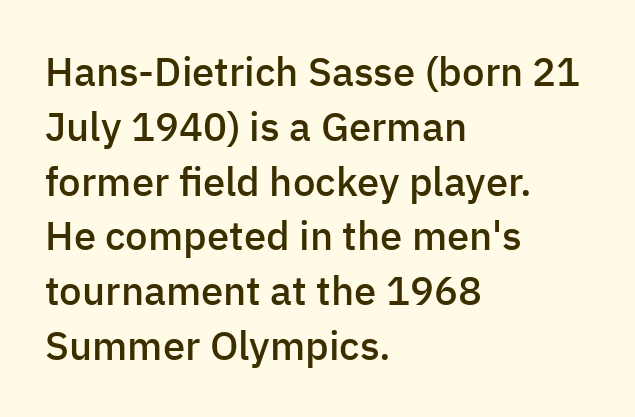
The designer went with a sans here, leaving each stem footless. Do the characters align in a grid? No, the font is proportional. The passage shown is not underscored anywhere. A typesetter would call this zero additional tracking.
